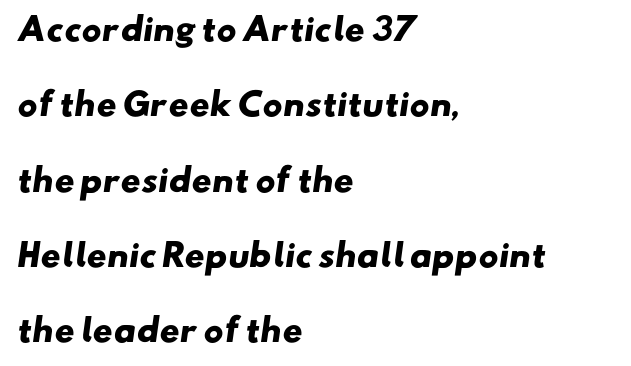
Q: Is the text bold? A: Yes.
Q: Is the typeface a serif or a sans-serif typeface? A: Sans-serif.
Q: Is the text underlined? A: No.
Q: How is the paragraph aligned? A: Left-aligned.
Q: Is the spacing between letters normal or unusually wide? A: Normal.
Q: Is the spacing between lines tight, normal or loose? A: Loose.
Q: Width (condensed, normal, or wide)? A: Wide.
Q: Stroke contrast? A: Low.
Q: x-height? A: Small.
Q: Monospaced? A: No.
